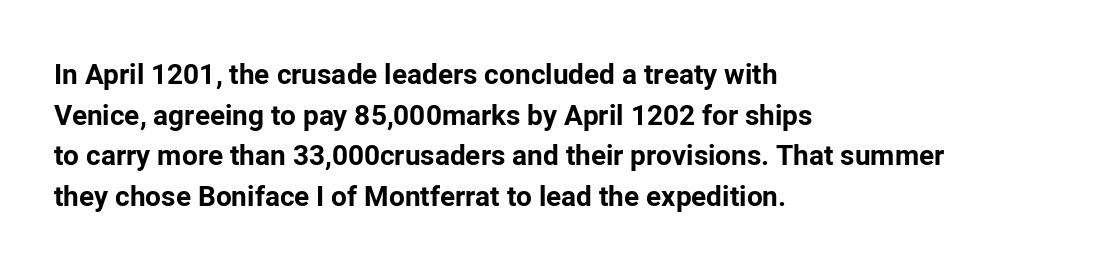
The image shows 28 px bold sans-serif type, upright; set left-aligned, normal line spacing (1.45x), normal letter spacing, not underlined; low stroke contrast and a medium x-height.
